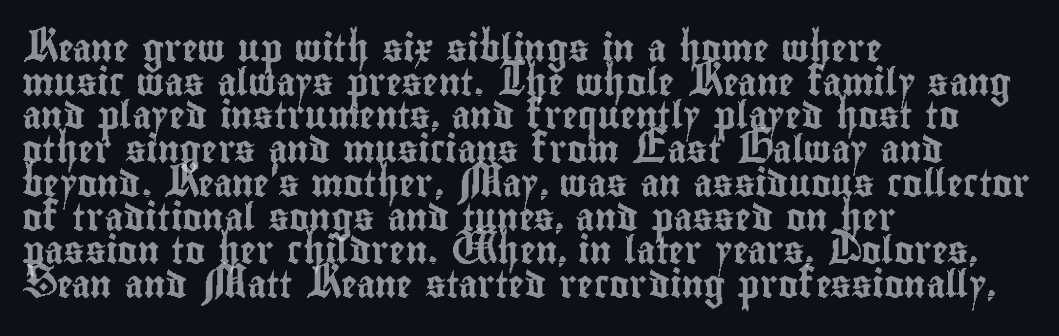
The image shows 27 px text type, upright; set left-aligned, normal line spacing (1.25x), normal letter spacing, not underlined.
